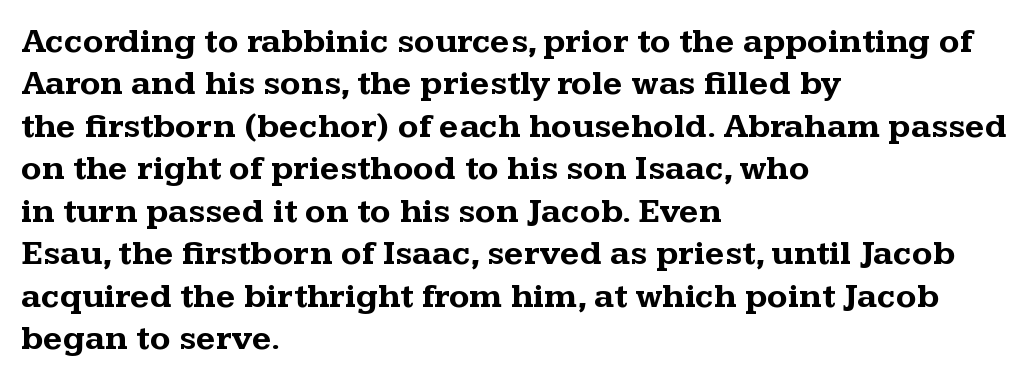
Q: Is the text bold? A: Yes.
Q: Is the text italic (slanted)? A: No, it is upright.
Q: Is the typeface a serif or a sans-serif typeface? A: Serif.
Q: Is the text underlined? A: No.
Q: How is the paragraph aligned? A: Left-aligned.
Q: Is the spacing between letters normal or unusually wide? A: Normal.
Q: Is the spacing between lines tight, normal or loose? A: Normal.
Q: Width (condensed, normal, or wide)? A: Wide.
Q: Stroke contrast? A: Medium.
Q: x-height? A: Medium.
Q: Monospaced? A: No.
